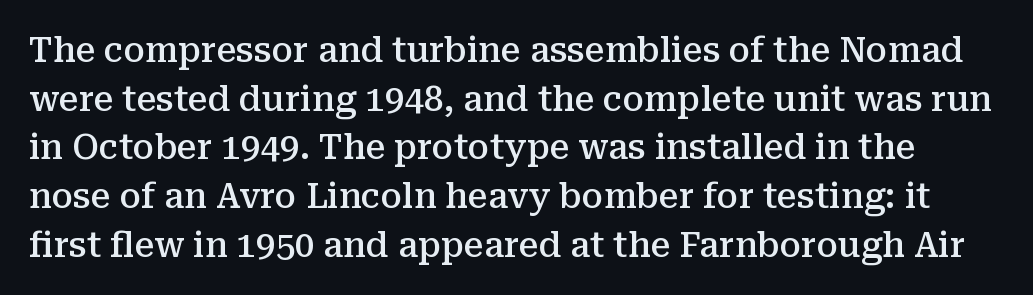
The image shows 35 px semibold serif type, upright; set normal line spacing (1.39x), normal letter spacing, not underlined; medium stroke contrast and a medium x-height.
